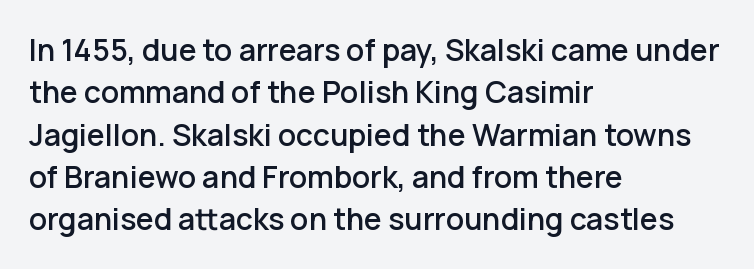
{"serif": "no", "italic": "no", "width": "normal", "stroke_contrast": "low", "x_height": "medium", "monospaced": "no", "underline": "no", "align": "left", "line_spacing": "normal", "line_spacing_ratio": 1.41, "letter_spacing": "normal", "letter_spacing_em": 0.0, "glyph_px": 30}
